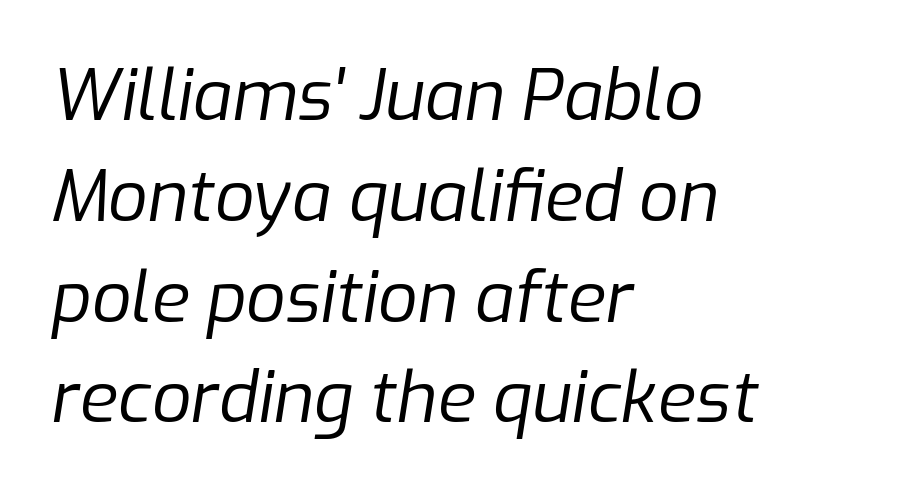
{"italic": "yes", "lean": "right", "slant_degrees": 9, "bold": "no", "weight": "regular", "width": "normal", "stroke_contrast": "low", "x_height": "medium", "monospaced": "no", "underline": "no", "align": "left", "line_spacing": "normal", "line_spacing_ratio": 1.44, "letter_spacing": "normal", "letter_spacing_em": 0.0, "glyph_px": 70}
